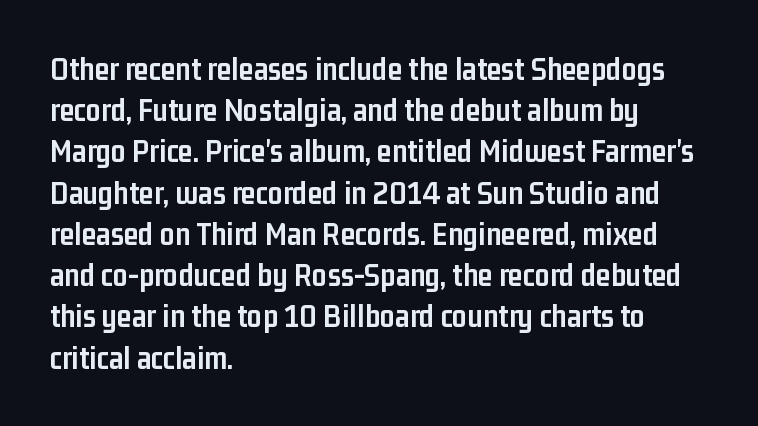
Q: Is the text bold? A: Yes.
Q: Is the text italic (slanted)? A: No, it is upright.
Q: Is the typeface a serif or a sans-serif typeface? A: Sans-serif.
Q: Is the text underlined? A: No.
Q: How is the paragraph aligned? A: Left-aligned.
Q: Is the spacing between letters normal or unusually wide? A: Normal.
Q: Is the spacing between lines tight, normal or loose? A: Normal.
Q: Width (condensed, normal, or wide)? A: Condensed.
Q: Stroke contrast? A: Low.
Q: x-height? A: Medium.
Q: Monospaced? A: No.
